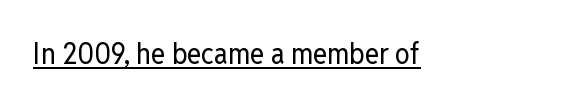
The typesetting does not lean heavy: it is not bold. Here the designer chose a conventional face with non-uniform glyph widths. The rendering shows plain stroke endings on the letterforms — a sans-serif design. Spacing between characters is what you'd get straight out of the box.
